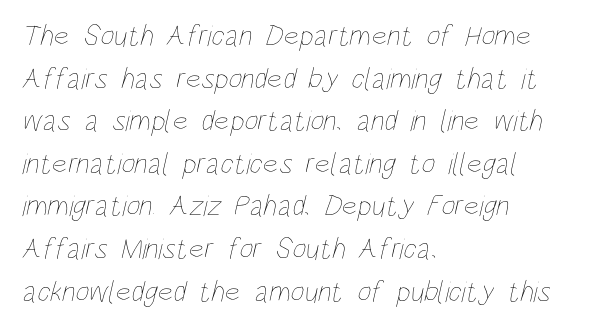
The image shows 30 px thin, condensed type; set left-aligned, normal line spacing (1.42x), normal letter spacing, not underlined; low stroke contrast and a large x-height.
